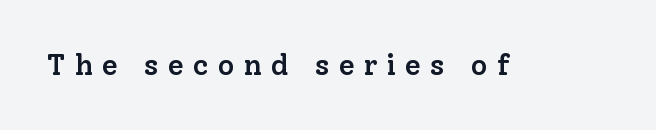
{"serif": "yes", "italic": "no", "bold": "semi", "weight": "semibold", "width": "normal", "stroke_contrast": "low", "x_height": "medium", "monospaced": "no", "underline": "no", "letter_spacing": "wide", "letter_spacing_em": 0.31, "glyph_px": 29}
